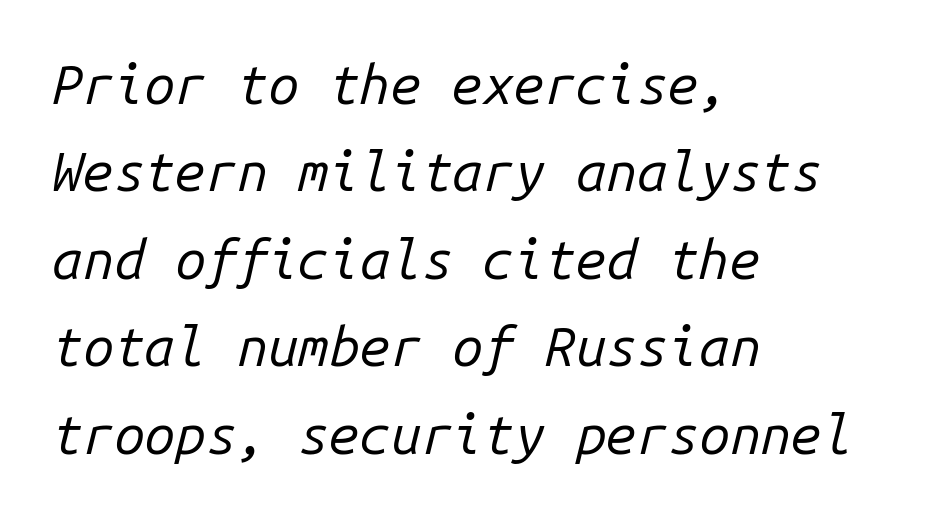
Between one letter and the next there's only the usual sliver of space. Words float on clear page, feet unadorned. The paragraph has a hard left edge and a soft right edge. Students, observe: this is what conventionally led text looks like. These lines are rendered in a fixed-pitch font. Yep, that's italic — everything's leaning.
